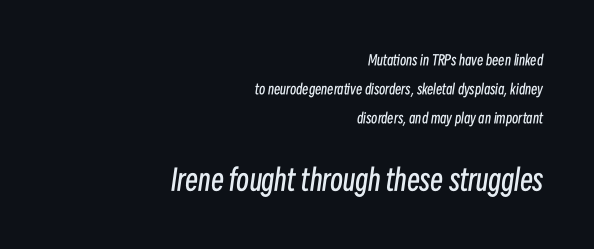
Each new line begins a long way beneath the previous one. Between these two stacked blocks, the lower one wins on size. Just letters on the line, the space beneath them empty. Honestly, the letter spacing is just normal — you wouldn't notice it.
